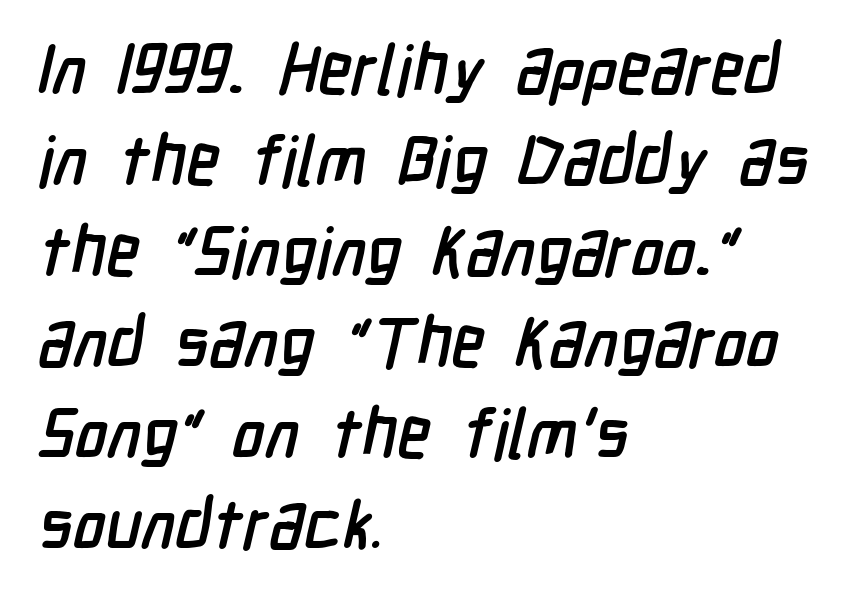
One-word summary of the alignment: left. The passage shown stacks its lines at a standard gap. Caption: standard tracking, unaltered. Lines of text with bare space underneath.
